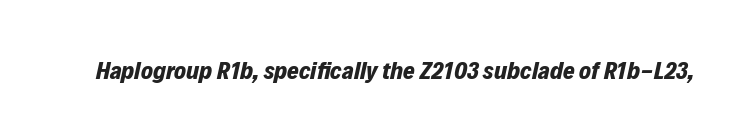
The image shows 25 px bold type, italic (leaning right); set normal letter spacing, not underlined.
